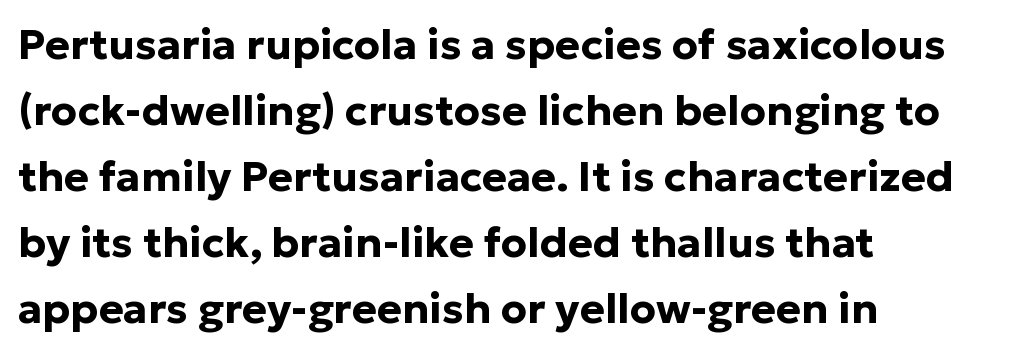
{"serif": "no", "italic": "no", "bold": "yes", "weight": "bold", "width": "normal", "stroke_contrast": "low", "x_height": "medium", "monospaced": "no", "underline": "no", "align": "left", "line_spacing": "normal", "line_spacing_ratio": 1.57, "letter_spacing": "normal", "letter_spacing_em": 0.0, "glyph_px": 42}
